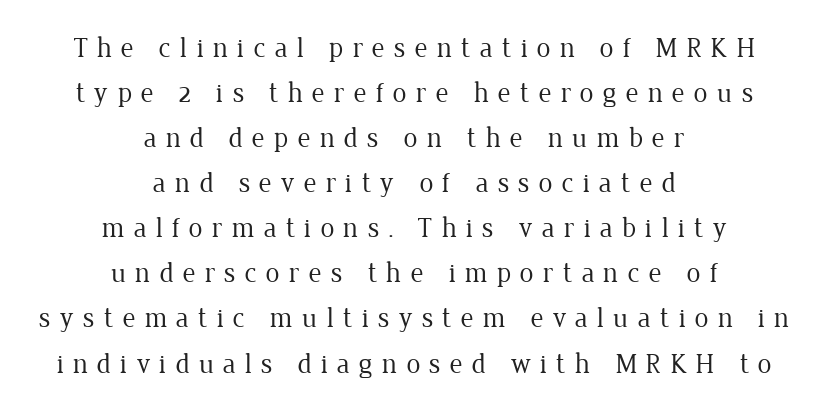
{"serif": "yes", "italic": "no", "bold": "no", "weight": "regular", "width": "normal", "stroke_contrast": "low", "x_height": "medium", "monospaced": "no", "underline": "no", "align": "center", "line_spacing": "normal", "line_spacing_ratio": 1.61, "letter_spacing": "wide", "letter_spacing_em": 0.32, "glyph_px": 28}
